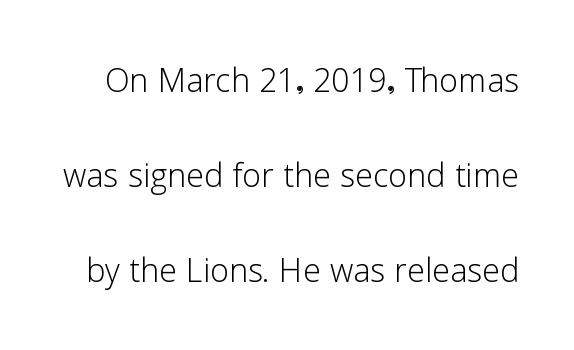
The image shows 43 px light sans-serif type, upright; set loose line spacing (2.21x), normal letter spacing, not underlined; low stroke contrast and a medium x-height.
